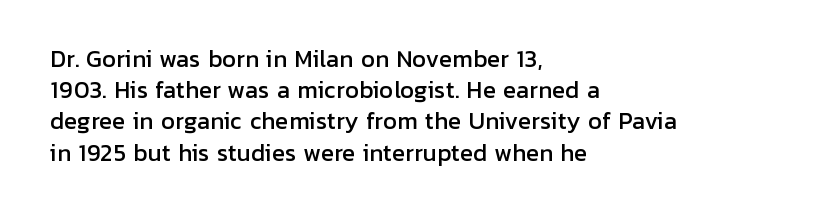
Nope, not italic — everything's standing straight. You could call the tracking neutral — neither tight nor loose. Descenders hang freely into open space. Vertical spacing — default. The compositor pushed each line to the left boundary.
